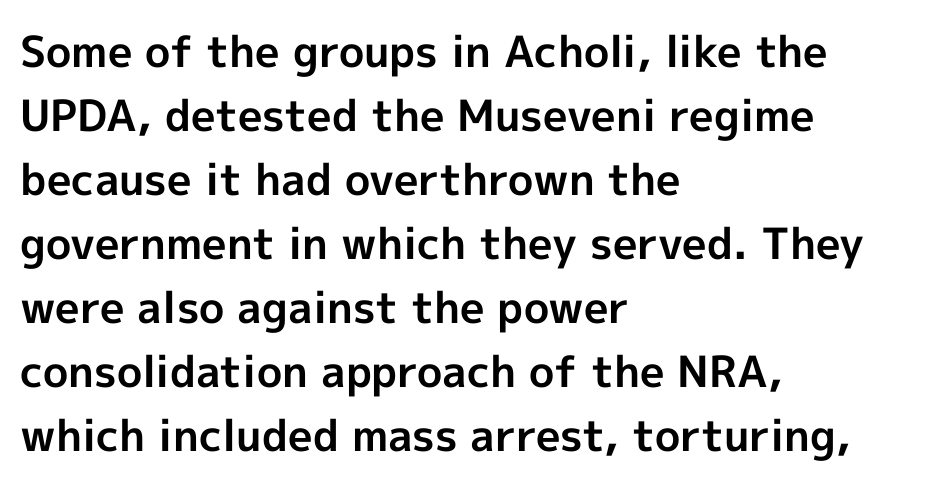
Line starts are locked; line ends wander. Words float on clear page, feet unadorned. The letters carry no serifs — their stems end cleanly without finishing strokes. Compared with typical paragraphs, the rows here are spaced about the same.
